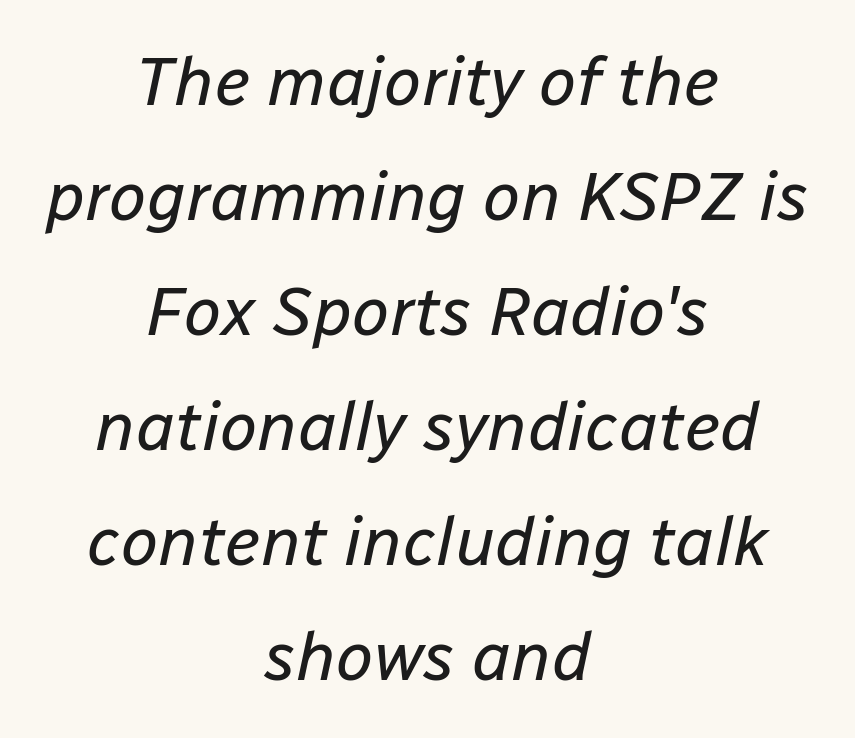
The image shows 68 px regular-weight type, italic (leaning right); set centered, normal line spacing (1.69x), normal letter spacing, not underlined; low stroke contrast and a medium x-height.
